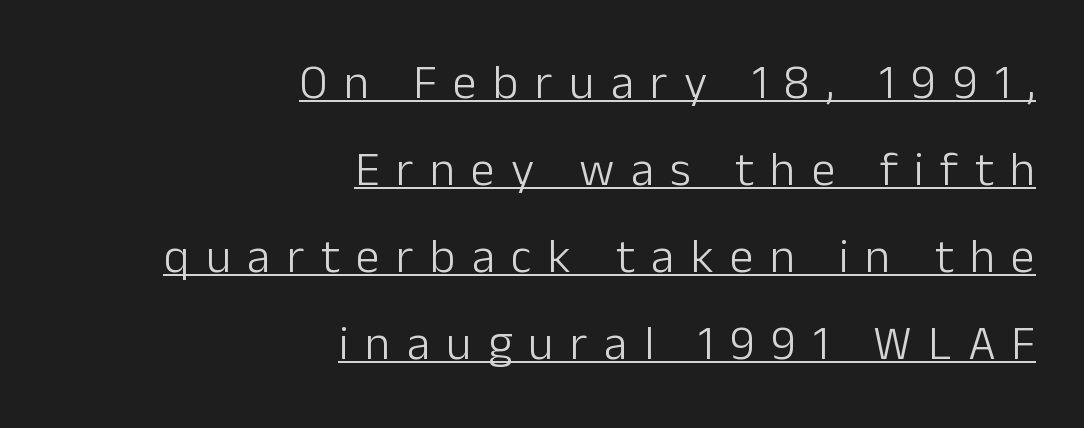
Q: Is the text bold? A: No.
Q: Is the text italic (slanted)? A: No, it is upright.
Q: Is the typeface a serif or a sans-serif typeface? A: Sans-serif.
Q: Is the text underlined? A: Yes.
Q: How is the paragraph aligned? A: Right-aligned.
Q: Is the spacing between letters normal or unusually wide? A: Unusually wide.
Q: Width (condensed, normal, or wide)? A: Normal.
Q: Stroke contrast? A: Low.
Q: x-height? A: Medium.
Q: Monospaced? A: No.
